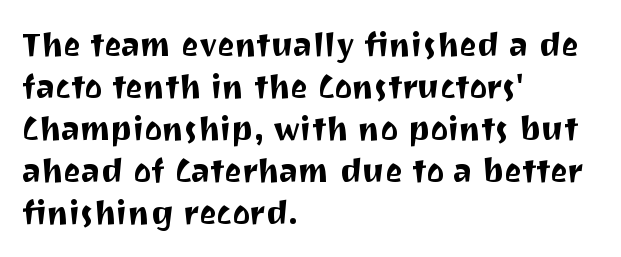
The image shows 33 px sans-serif type, upright; set left-aligned, normal line spacing (1.27x), normal letter spacing, not underlined; medium stroke contrast and a medium x-height.
